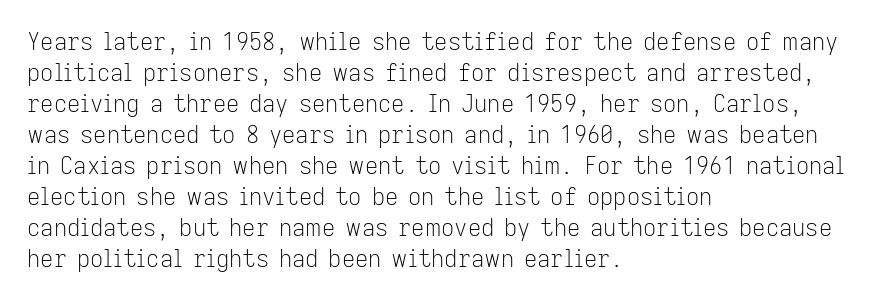
{"italic": "no", "bold": "no", "underline": "no", "align": "left", "line_spacing": "normal", "line_spacing_ratio": 1.35, "letter_spacing": "normal", "letter_spacing_em": 0.0, "glyph_px": 23}
